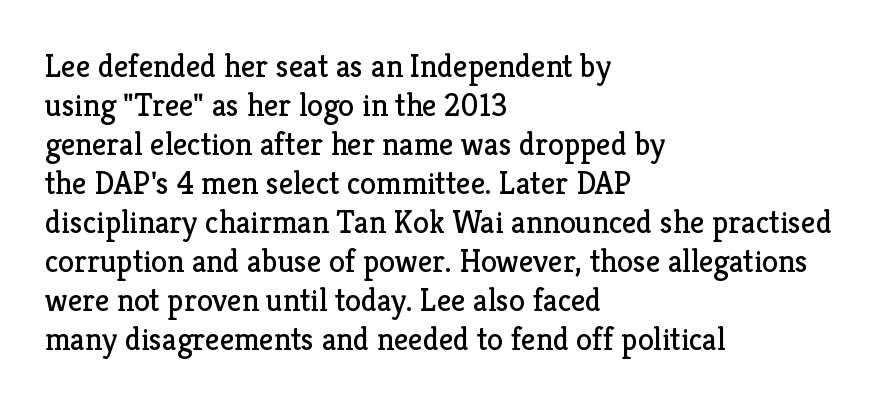
Q: Is the text bold? A: No.
Q: Is the text italic (slanted)? A: No, it is upright.
Q: Is the typeface a serif or a sans-serif typeface? A: Serif.
Q: Is the text underlined? A: No.
Q: How is the paragraph aligned? A: Left-aligned.
Q: Is the spacing between letters normal or unusually wide? A: Normal.
Q: Width (condensed, normal, or wide)? A: Normal.
Q: Stroke contrast? A: Low.
Q: x-height? A: Medium.
Q: Monospaced? A: No.
